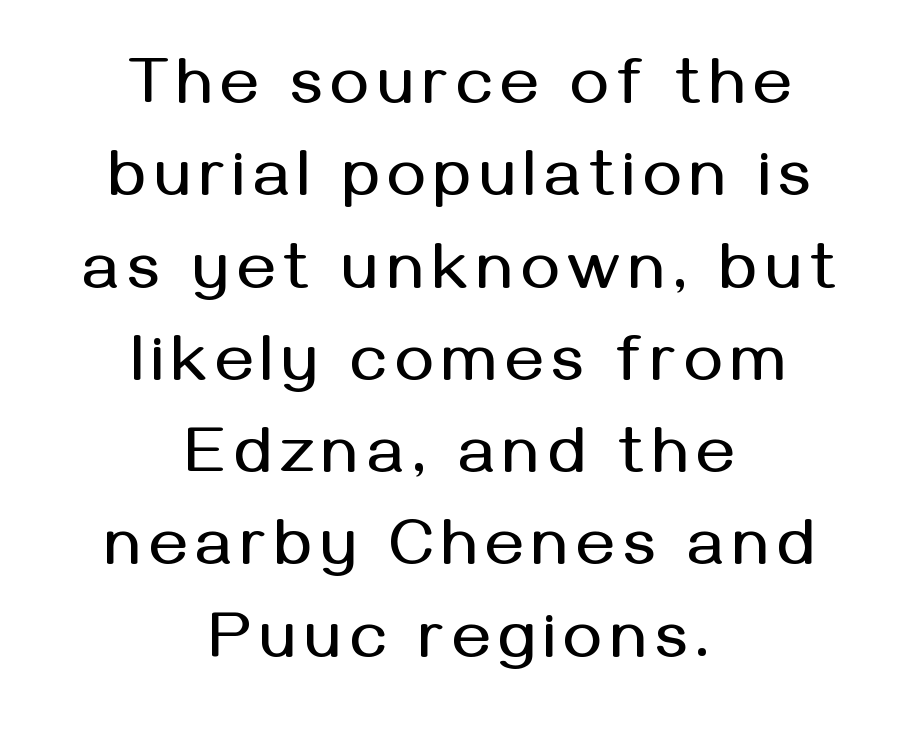
Q: Is the text italic (slanted)? A: No, it is upright.
Q: Is the typeface a serif or a sans-serif typeface? A: Sans-serif.
Q: Is the text underlined? A: No.
Q: How is the paragraph aligned? A: Centered.
Q: Is the spacing between lines tight, normal or loose? A: Normal.
Q: Width (condensed, normal, or wide)? A: Normal.
Q: Stroke contrast? A: Medium.
Q: x-height? A: Medium.
Q: Monospaced? A: No.
